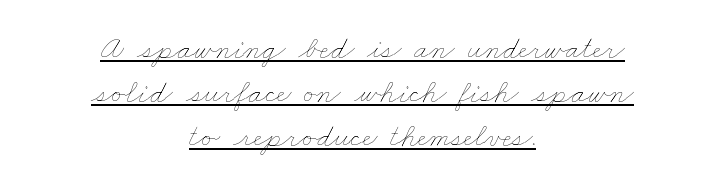
Q: Is the text bold? A: No.
Q: Is the text underlined? A: Yes.
Q: How is the paragraph aligned? A: Centered.
Q: Is the spacing between letters normal or unusually wide? A: Normal.
Q: Is the spacing between lines tight, normal or loose? A: Normal.
Q: Width (condensed, normal, or wide)? A: Wide.
Q: Stroke contrast? A: Low.
Q: x-height? A: Small.
Q: Monospaced? A: No.
